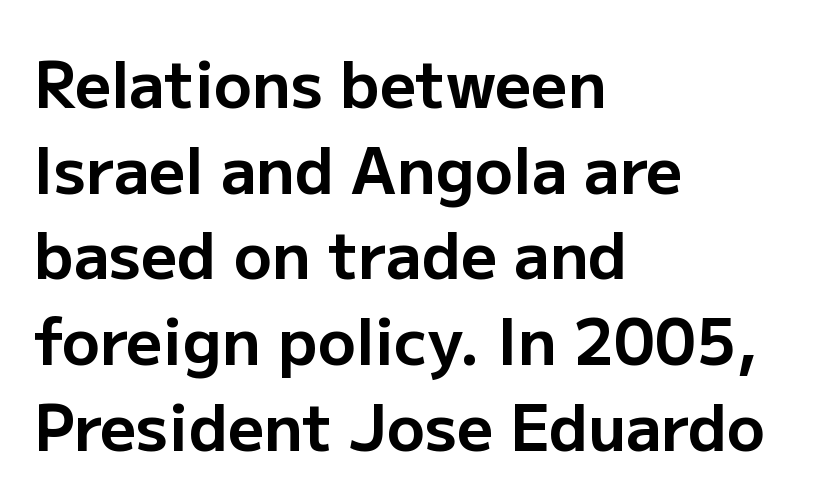
The image shows 63 px bold sans-serif type, upright; set left-aligned, normal line spacing (1.36x), normal letter spacing, not underlined; low stroke contrast and a medium x-height.
